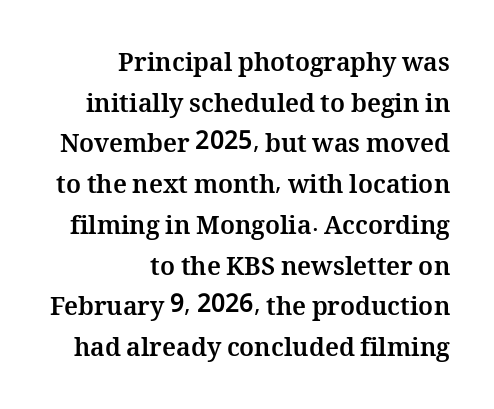
Q: Is the text bold? A: Yes.
Q: Is the text italic (slanted)? A: No, it is upright.
Q: Is the text underlined? A: No.
Q: How is the paragraph aligned? A: Right-aligned.
Q: Is the spacing between letters normal or unusually wide? A: Normal.
Q: Is the spacing between lines tight, normal or loose? A: Normal.
